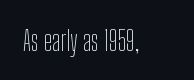
The image shows 28 px thin, condensed sans-serif type, upright; set normal letter spacing, not underlined; low stroke contrast and a medium x-height.
